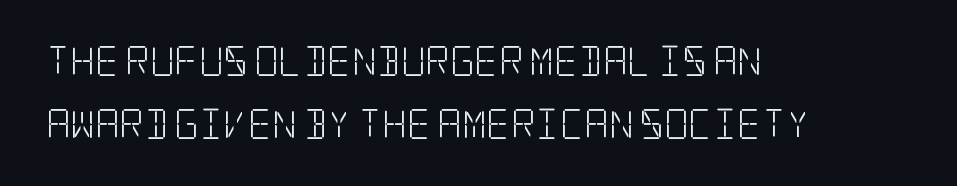
The image shows 30 px light, condensed serif type, upright; set left-aligned, loose line spacing (2.11x), normal letter spacing, not underlined; low stroke contrast and a large x-height.
